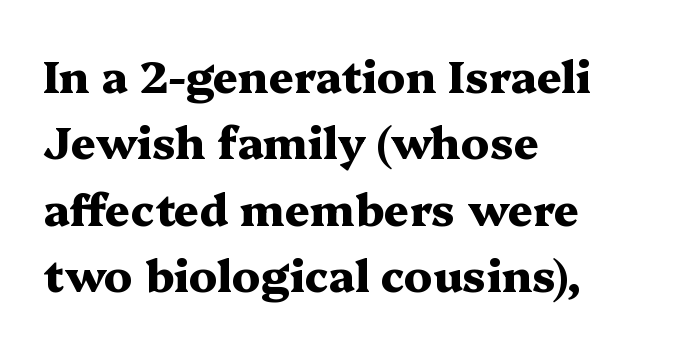
The image shows 44 px heavy, wide serif type, upright; set left-aligned, normal line spacing (1.51x), normal letter spacing, not underlined; medium stroke contrast and a medium x-height.
